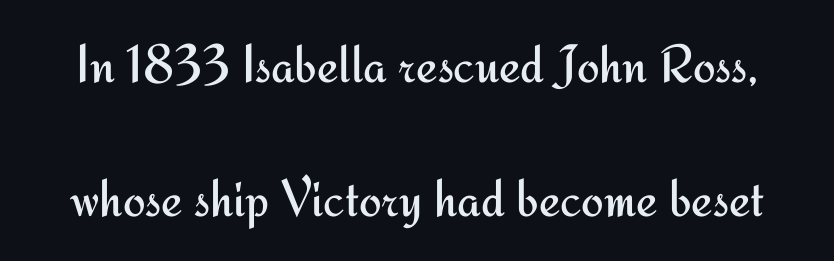
The image shows 54 px regular-weight sans-serif type, upright; set loose line spacing (2.48x), normal letter spacing, not underlined; medium stroke contrast and a small x-height.
